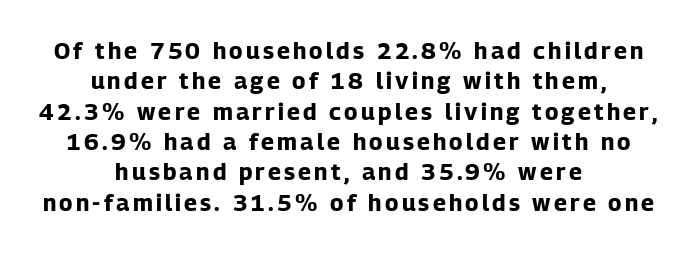
Heft: maximum for text — a bold. The vertical gap from one line to the next is medium. The gap between lines stays unmarked. Posture: straight, roman, zero tilt. The rendering positions every line midway between the sides.
